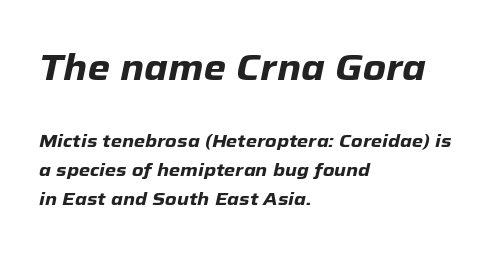
The image shows 36 px heavy type, italic (leaning right); set left-aligned, normal line spacing (1.62x), normal letter spacing, not underlined; the first (top) block is 2.0x larger; low stroke contrast and a medium x-height.
